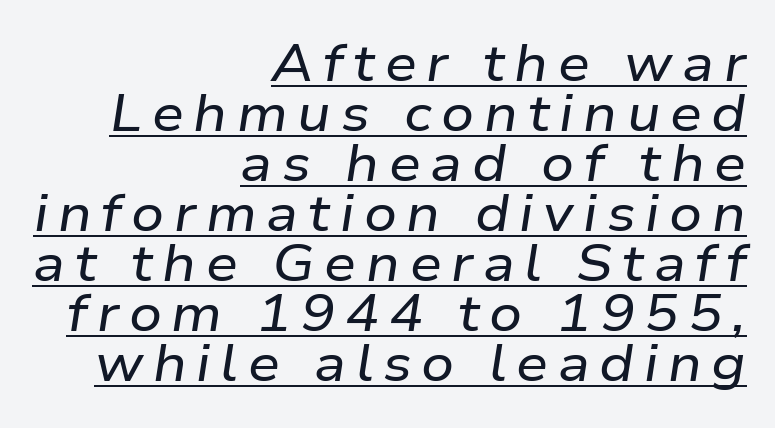
Character widths vary here, with narrow letters taking less room than wide ones. In designer terms, the underline attribute is active on this setting. Summary of vertical rhythm: compact, with narrow interline spacing. This rendering uses right alignment, leaving the left contour irregular.
